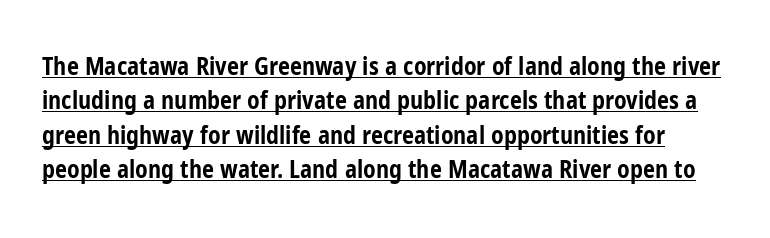
Is there any slant? The stems are plumb. Quick note: underline on. Tracking value appears to be zero — textbook default spacing. Strong, thick strokes mark this as bold type. Horizontal bands of white between lines are of average thickness.
